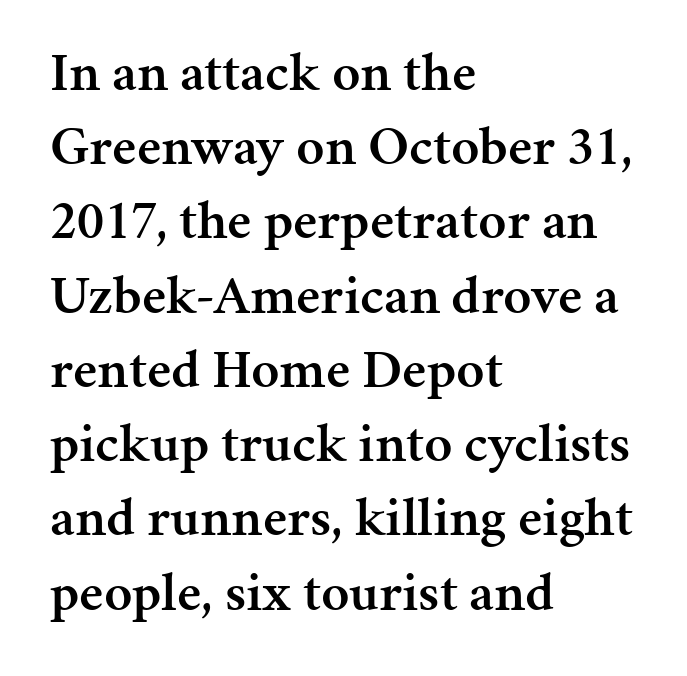
Q: Is the text bold? A: Semi-bold.
Q: Is the text italic (slanted)? A: No, it is upright.
Q: Is the typeface a serif or a sans-serif typeface? A: Serif.
Q: Is the text underlined? A: No.
Q: How is the paragraph aligned? A: Left-aligned.
Q: Is the spacing between letters normal or unusually wide? A: Normal.
Q: Is the spacing between lines tight, normal or loose? A: Normal.
Q: Width (condensed, normal, or wide)? A: Normal.
Q: Stroke contrast? A: Medium.
Q: x-height? A: Medium.
Q: Monospaced? A: No.
